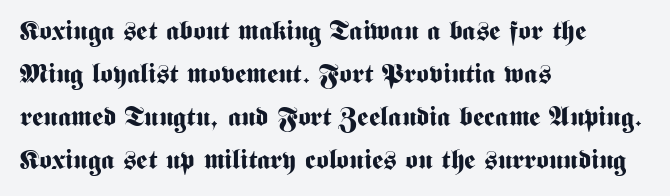
Q: Is the text bold? A: Yes.
Q: Is the text italic (slanted)? A: No, it is upright.
Q: Is the text underlined? A: No.
Q: How is the paragraph aligned? A: Left-aligned.
Q: Is the spacing between letters normal or unusually wide? A: Normal.
Q: Is the spacing between lines tight, normal or loose? A: Normal.
